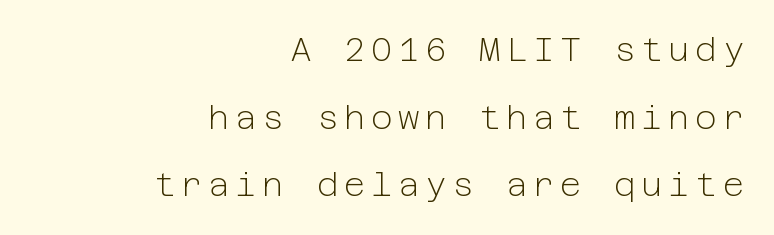
{"serif": "no", "italic": "no", "bold": "no", "weight": "light", "width": "normal", "stroke_contrast": "low", "x_height": "medium", "underline": "no", "align": "right", "line_spacing": "loose", "line_spacing_ratio": 2.05, "glyph_px": 33}
